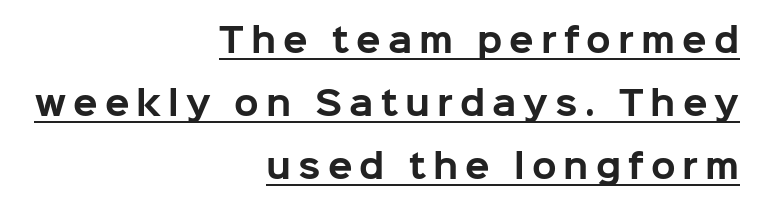
Words appear elongated and porous because spacing is wide. The passage shown is underscored from start to finish. These words are printed bold, with thick strokes throughout. The lettering holds an erect, upright posture throughout. The lines are quadded right. The line-height multiplier appears high, well above default.
